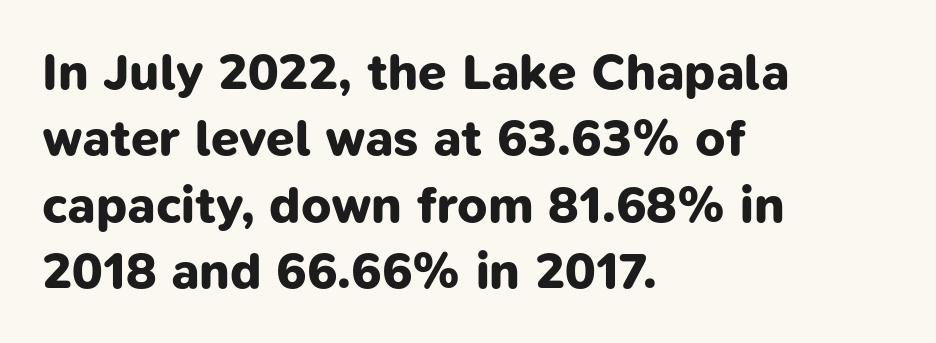
Q: Is the text bold? A: Yes.
Q: Is the typeface a serif or a sans-serif typeface? A: Sans-serif.
Q: Is the text underlined? A: No.
Q: How is the paragraph aligned? A: Left-aligned.
Q: Is the spacing between letters normal or unusually wide? A: Normal.
Q: Is the spacing between lines tight, normal or loose? A: Normal.
Q: Width (condensed, normal, or wide)? A: Normal.
Q: Stroke contrast? A: Low.
Q: x-height? A: Medium.
Q: Monospaced? A: No.
